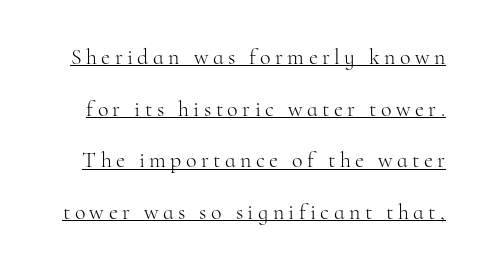
{"italic": "no", "bold": "no", "underline": "yes", "line_spacing": "loose", "line_spacing_ratio": 2.35, "letter_spacing": "wide", "letter_spacing_em": 0.2, "glyph_px": 22}
